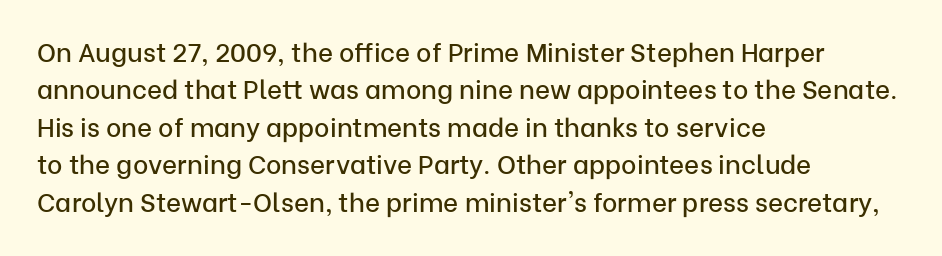
{"italic": "no", "underline": "no", "align": "left", "line_spacing": "normal", "line_spacing_ratio": 1.44, "letter_spacing": "normal", "letter_spacing_em": 0.0, "glyph_px": 26}
